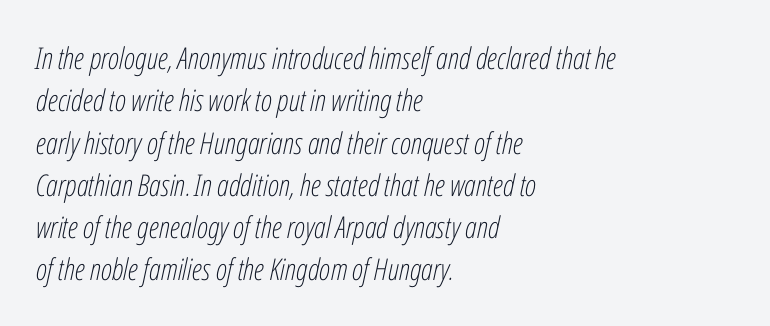
Q: Is the text bold? A: No.
Q: Is the text italic (slanted)? A: Yes, it leans right by about 12 degrees.
Q: Is the text underlined? A: No.
Q: How is the paragraph aligned? A: Left-aligned.
Q: Is the spacing between letters normal or unusually wide? A: Normal.
Q: Is the spacing between lines tight, normal or loose? A: Normal.
Q: Width (condensed, normal, or wide)? A: Condensed.
Q: Stroke contrast? A: Low.
Q: x-height? A: Medium.
Q: Monospaced? A: No.
